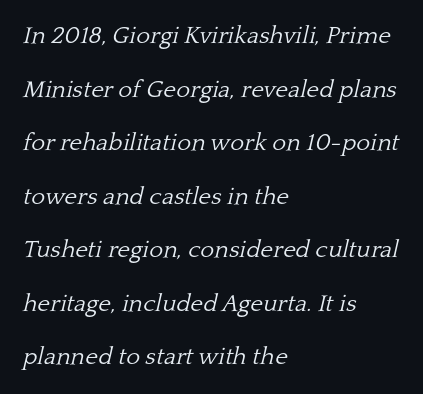
{"italic": "yes", "lean": "right", "slant_degrees": 13, "bold": "no", "underline": "no", "align": "left", "line_spacing": "loose", "line_spacing_ratio": 2.23, "letter_spacing": "normal", "letter_spacing_em": 0.0, "glyph_px": 24}
